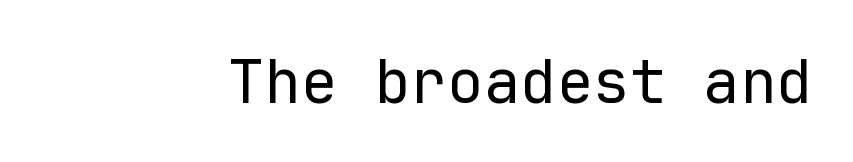
The gaps between neighbouring characters are ordinary and unremarkable. Unlike italic type, these characters show no tilt at all. Glance below the letters and you will spot only blank space. Type style note: lacks serifs. The passage shown is typed in a monospace face where columns stay perfectly aligned. Nothing heavy about these letters — not bold at all.
